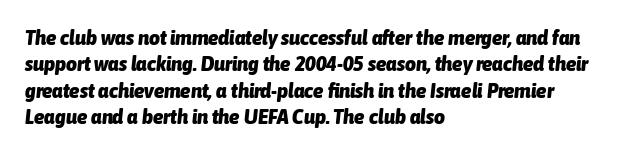
Q: Is the text bold? A: Yes.
Q: Is the text italic (slanted)? A: Yes, it leans right by about 6 degrees.
Q: Is the text underlined? A: No.
Q: How is the paragraph aligned? A: Left-aligned.
Q: Is the spacing between letters normal or unusually wide? A: Normal.
Q: Is the spacing between lines tight, normal or loose? A: Normal.
